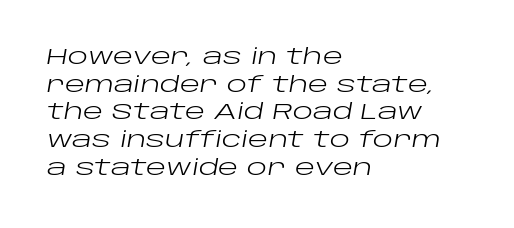
Q: Is the text bold? A: No.
Q: Is the text italic (slanted)? A: Yes, it leans right by about 10 degrees.
Q: Is the text underlined? A: No.
Q: How is the paragraph aligned? A: Left-aligned.
Q: Is the spacing between letters normal or unusually wide? A: Normal.
Q: Is the spacing between lines tight, normal or loose? A: Normal.
